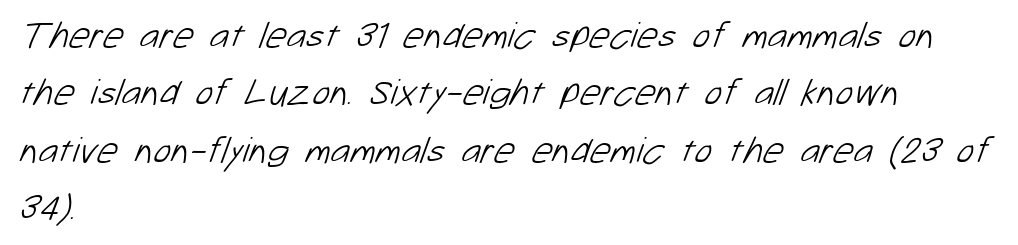
{"serif": "no", "bold": "no", "weight": "light", "width": "normal", "stroke_contrast": "low", "x_height": "medium", "monospaced": "no", "underline": "no", "align": "left", "line_spacing": "normal", "line_spacing_ratio": 1.55, "letter_spacing": "normal", "letter_spacing_em": 0.0, "glyph_px": 37}
